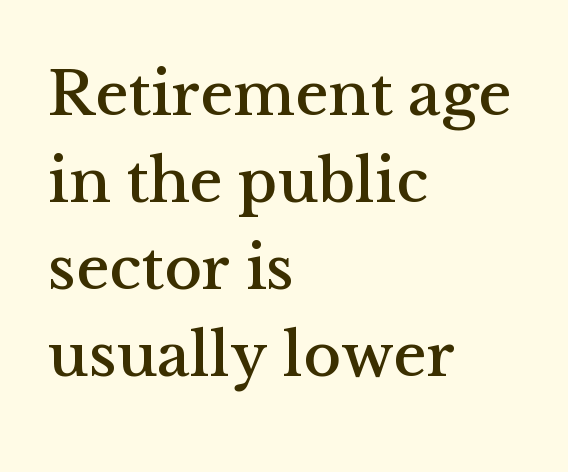
The lines are quadded left. The vertical gap from one line to the next is medium. Here the designer chose a conventional face with non-uniform glyph widths. Stroke terminals: seriffed. The baseline area is clear.
